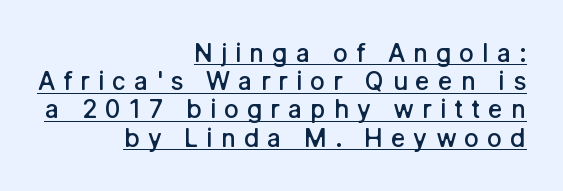
Q: Is the text bold? A: Semi-bold.
Q: Is the text italic (slanted)? A: No, it is upright.
Q: Is the text underlined? A: Yes.
Q: How is the paragraph aligned? A: Right-aligned.
Q: Is the spacing between letters normal or unusually wide? A: Unusually wide.
Q: Is the spacing between lines tight, normal or loose? A: Tight.
